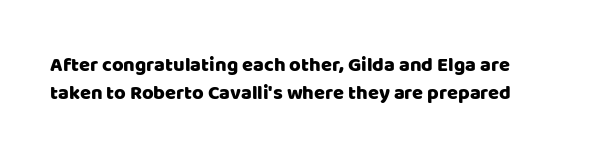
Q: Is the text italic (slanted)? A: No, it is upright.
Q: Is the text underlined? A: No.
Q: Is the spacing between letters normal or unusually wide? A: Normal.
Q: Is the spacing between lines tight, normal or loose? A: Normal.
